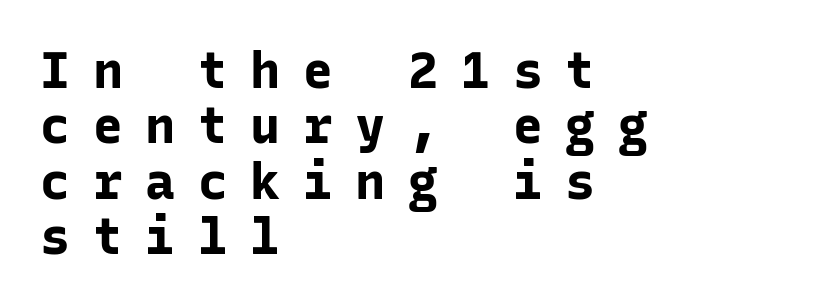
{"serif": "no", "italic": "no", "bold": "yes", "weight": "bold", "width": "normal", "stroke_contrast": "low", "x_height": "medium", "monospaced": "yes", "underline": "no", "align": "left", "line_spacing": "tight", "line_spacing_ratio": 1.11, "letter_spacing": "wide", "letter_spacing_em": 0.45, "glyph_px": 50}
